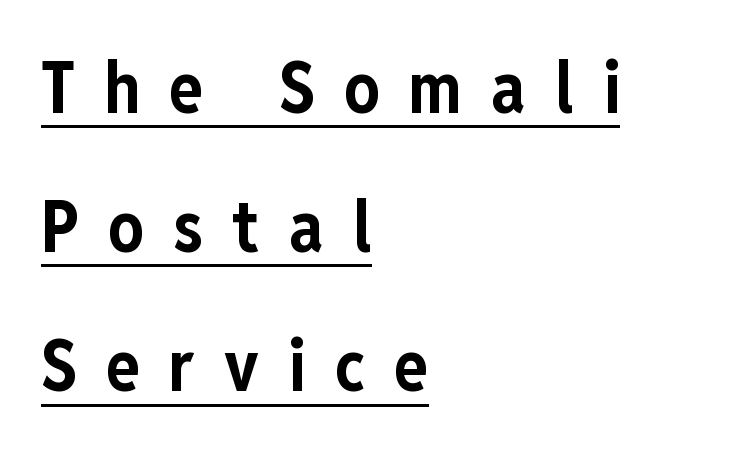
The image shows 71 px bold, condensed sans-serif type, upright; set left-aligned, loose line spacing (1.96x), unusually wide letter spacing (+0.41 em), underlined; low stroke contrast and a medium x-height.
